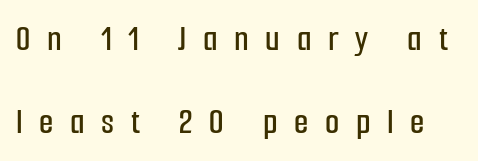
The image shows 37 px condensed sans-serif type, upright; set loose line spacing (2.23x), unusually wide letter spacing (+0.45 em), not underlined; low stroke contrast and a medium x-height.
